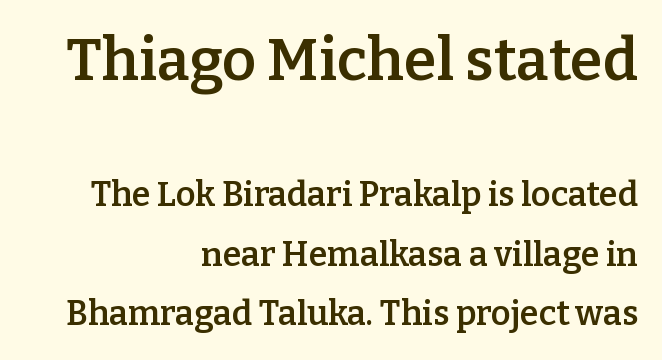
Q: Is the text bold? A: Semi-bold.
Q: Is the text italic (slanted)? A: No, it is upright.
Q: Is the typeface a serif or a sans-serif typeface? A: Serif.
Q: Is the text underlined? A: No.
Q: How is the paragraph aligned? A: Right-aligned.
Q: Is the spacing between letters normal or unusually wide? A: Normal.
Q: Which block of text is set in a larger size, the first (top) or the second (bottom)? A: The first (top) one.
Q: Width (condensed, normal, or wide)? A: Normal.
Q: Stroke contrast? A: Low.
Q: x-height? A: Medium.
Q: Monospaced? A: No.
